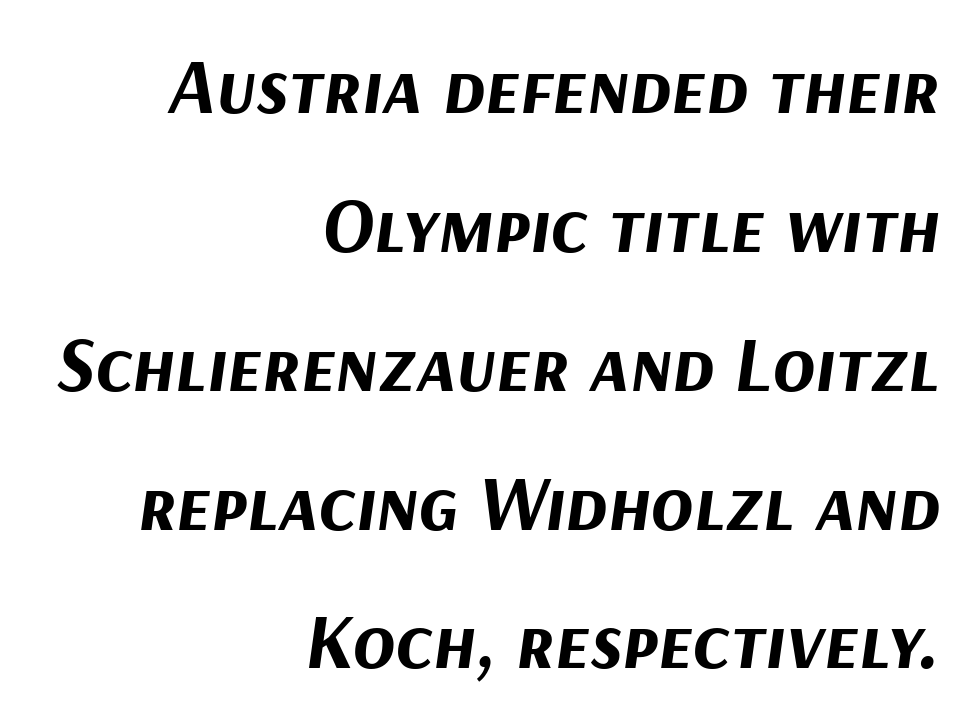
Varying glyph widths throughout — classic text-font behaviour. The rendering keeps characters at their native spacing. The sample has been set heavy, in full bold. This rendering uses right alignment, leaving the left contour irregular. Descender tails drop into unmarked territory.
